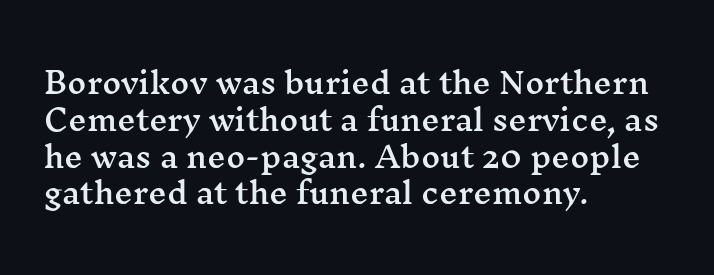
{"serif": "yes", "italic": "no", "width": "wide", "stroke_contrast": "medium", "x_height": "medium", "monospaced": "no", "underline": "no", "align": "left", "line_spacing": "normal", "line_spacing_ratio": 1.27, "letter_spacing": "normal", "letter_spacing_em": 0.0, "glyph_px": 29}
